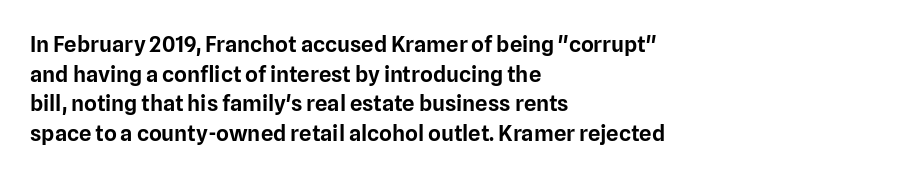
The image shows 22 px text type, upright; set left-aligned, normal line spacing (1.35x), normal letter spacing, not underlined.
